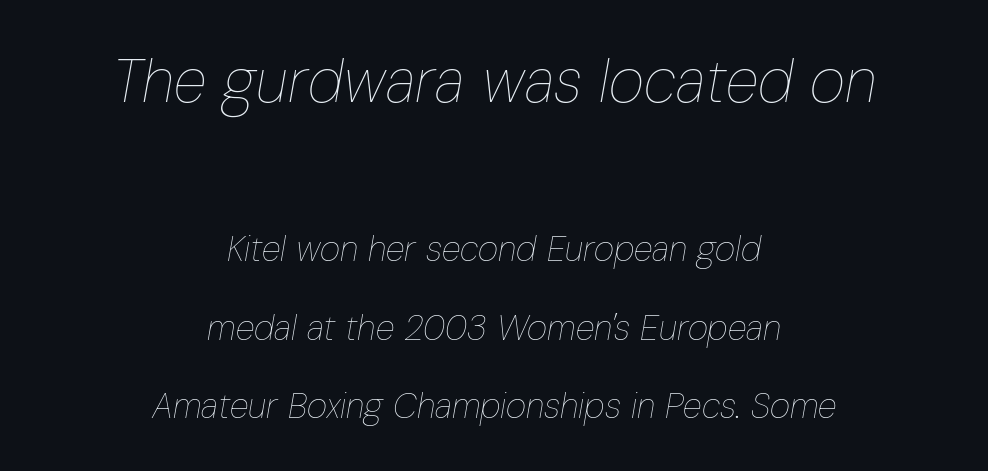
Q: Is the text bold? A: No.
Q: Is the text italic (slanted)? A: Yes, it leans right by about 10 degrees.
Q: Is the text underlined? A: No.
Q: How is the paragraph aligned? A: Centered.
Q: Is the spacing between letters normal or unusually wide? A: Normal.
Q: Is the spacing between lines tight, normal or loose? A: Loose.
Q: Which block of text is set in a larger size, the first (top) or the second (bottom)? A: The first (top) one.
Q: Width (condensed, normal, or wide)? A: Condensed.
Q: Stroke contrast? A: Low.
Q: x-height? A: Medium.
Q: Monospaced? A: No.
